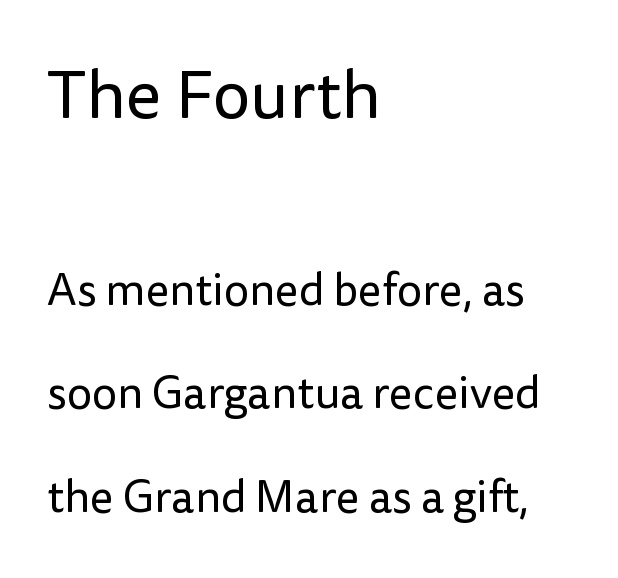
The image shows 68 px regular-weight sans-serif type, upright; set left-aligned, loose line spacing (2.3x), normal letter spacing, not underlined; the first (top) block is 1.51x larger; low stroke contrast and a medium x-height.
